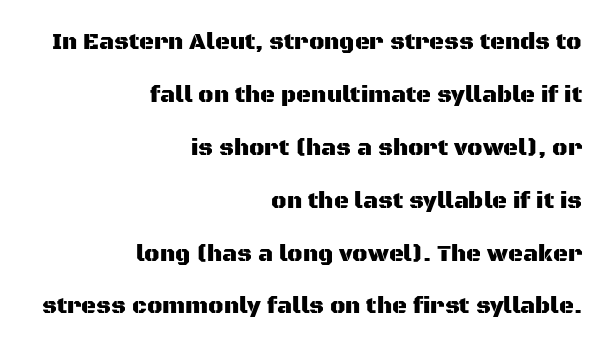
Q: Is the text italic (slanted)? A: No, it is upright.
Q: Is the text underlined? A: No.
Q: How is the paragraph aligned? A: Right-aligned.
Q: Is the spacing between letters normal or unusually wide? A: Normal.
Q: Is the spacing between lines tight, normal or loose? A: Loose.
